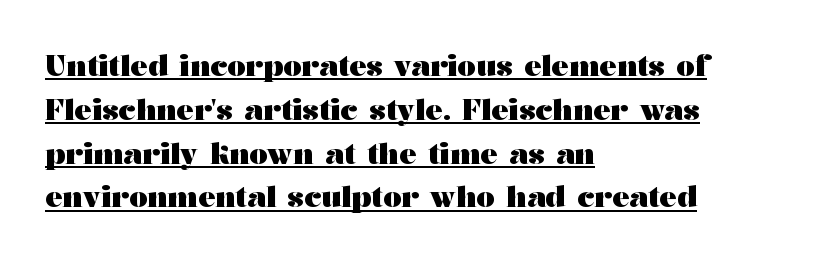
These lines are rendered in a variable-pitch font. Vertically, the passage feels balanced, rows spaced as you'd expect. Nothing unusual about the tracking: characters are spaced as the font intends. Each glyph is drawn with heavy, bold strokes.
